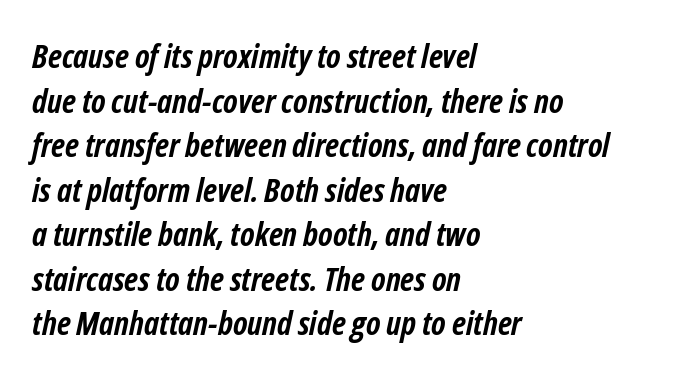
Q: Is the text bold? A: Yes.
Q: Is the text italic (slanted)? A: Yes, it leans right by about 12 degrees.
Q: Is the text underlined? A: No.
Q: How is the paragraph aligned? A: Left-aligned.
Q: Is the spacing between letters normal or unusually wide? A: Normal.
Q: Is the spacing between lines tight, normal or loose? A: Normal.
Q: Width (condensed, normal, or wide)? A: Condensed.
Q: Stroke contrast? A: Low.
Q: x-height? A: Medium.
Q: Monospaced? A: No.
